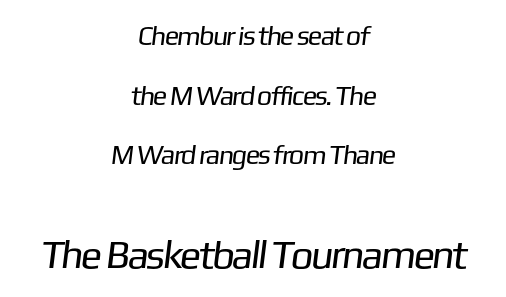
The image shows 40 px regular-weight sans-serif type; set centered, loose line spacing (2.21x), normal letter spacing, not underlined; the second (bottom) block is 1.48x larger; low stroke contrast and a medium x-height.
